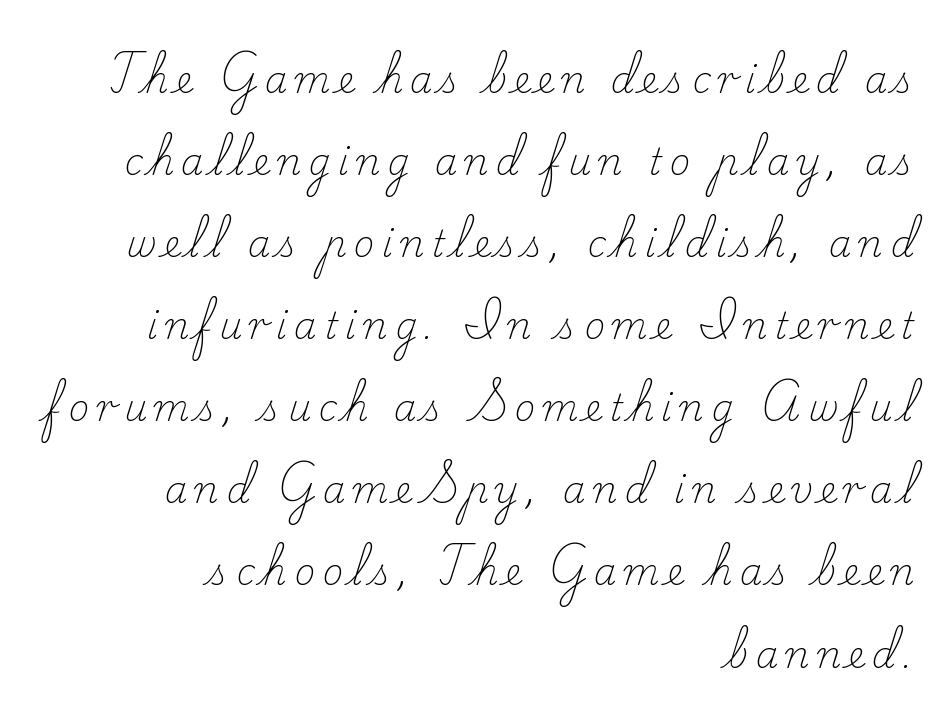
Q: Is the text bold? A: No.
Q: Is the text italic (slanted)? A: Yes.
Q: Is the typeface a serif or a sans-serif typeface? A: Serif.
Q: Is the text underlined? A: No.
Q: How is the paragraph aligned? A: Right-aligned.
Q: Is the spacing between letters normal or unusually wide? A: Unusually wide.
Q: Is the spacing between lines tight, normal or loose? A: Loose.
Q: Width (condensed, normal, or wide)? A: Normal.
Q: Stroke contrast? A: Low.
Q: x-height? A: Small.
Q: Monospaced? A: No.
